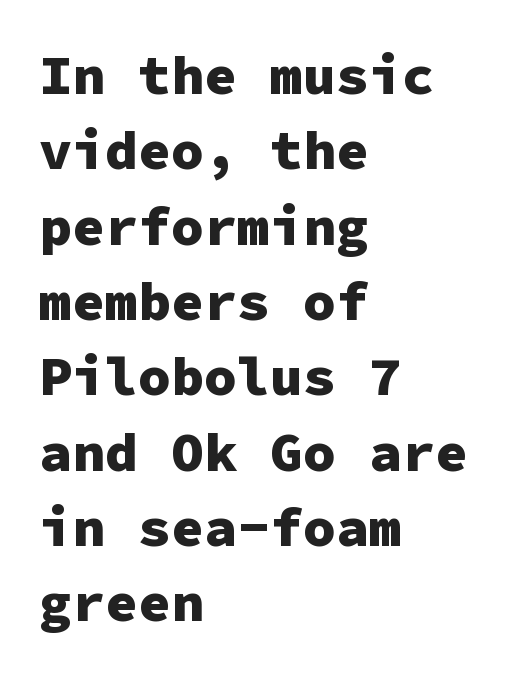
Tracking here is standard; glyphs follow each other at the usual distance. Each new line begins a customary step beneath the previous one. Has an underline been added? It has not. Caption: multi-line text, flush left, ragged right.
